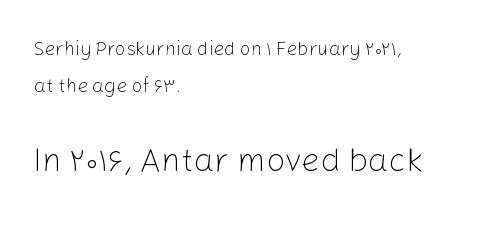
Q: Is the text bold? A: No.
Q: Is the text italic (slanted)? A: No, it is upright.
Q: Is the typeface a serif or a sans-serif typeface? A: Sans-serif.
Q: Is the text underlined? A: No.
Q: How is the paragraph aligned? A: Left-aligned.
Q: Is the spacing between letters normal or unusually wide? A: Normal.
Q: Is the spacing between lines tight, normal or loose? A: Loose.
Q: Which block of text is set in a larger size, the first (top) or the second (bottom)? A: The second (bottom) one.
Q: Width (condensed, normal, or wide)? A: Normal.
Q: Stroke contrast? A: Low.
Q: x-height? A: Medium.
Q: Monospaced? A: No.
